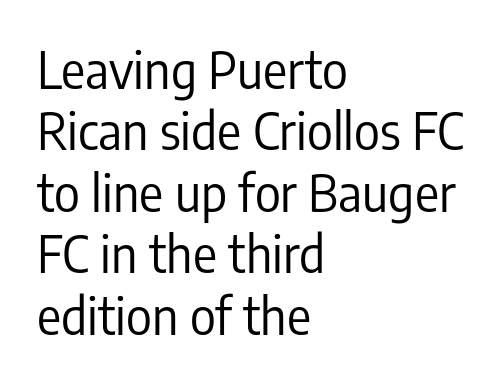
Q: Is the text bold? A: No.
Q: Is the text italic (slanted)? A: No, it is upright.
Q: Is the typeface a serif or a sans-serif typeface? A: Sans-serif.
Q: Is the text underlined? A: No.
Q: How is the paragraph aligned? A: Left-aligned.
Q: Is the spacing between letters normal or unusually wide? A: Normal.
Q: Width (condensed, normal, or wide)? A: Condensed.
Q: Stroke contrast? A: Low.
Q: x-height? A: Medium.
Q: Monospaced? A: No.
